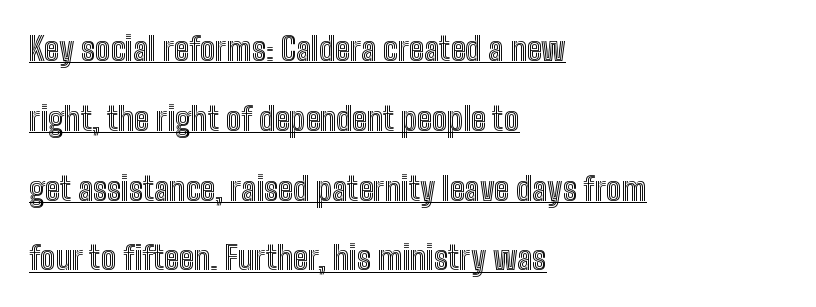
The image shows 32 px condensed type, upright; set left-aligned, loose line spacing (2.18x), normal letter spacing, underlined; a medium x-height.
